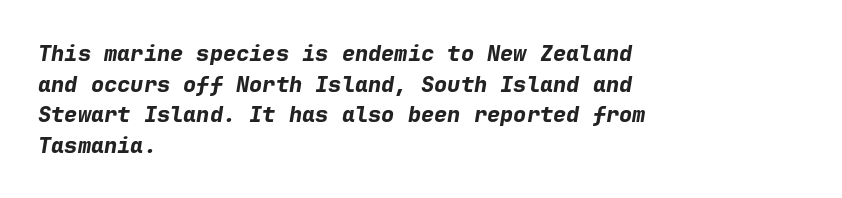
Q: Is the text bold? A: Yes.
Q: Is the text italic (slanted)? A: Yes, it leans right by about 9 degrees.
Q: Is the text underlined? A: No.
Q: How is the paragraph aligned? A: Left-aligned.
Q: Is the spacing between letters normal or unusually wide? A: Normal.
Q: Is the spacing between lines tight, normal or loose? A: Normal.
